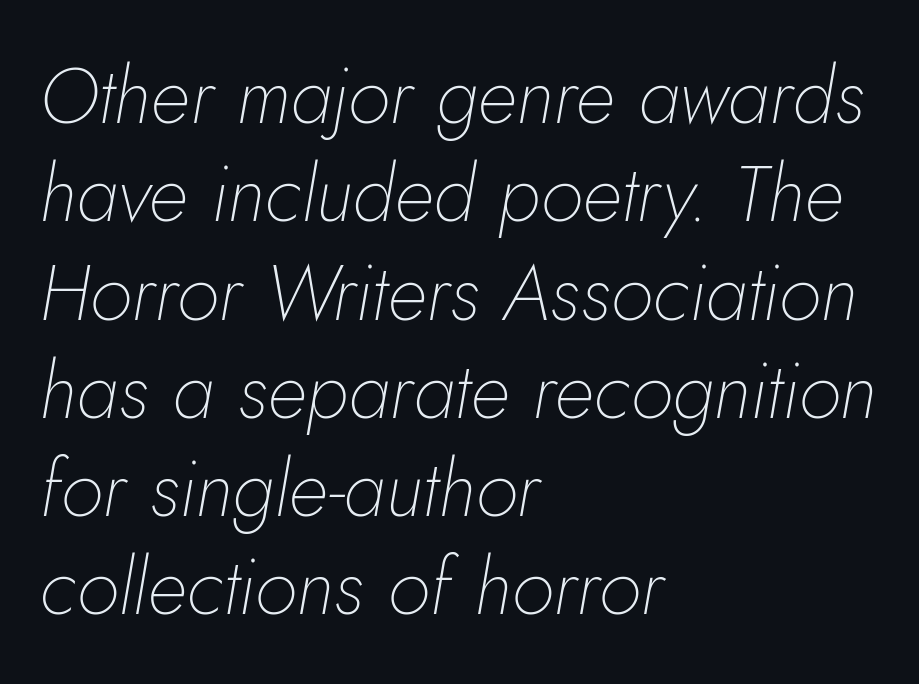
Q: Is the text bold? A: No.
Q: Is the text italic (slanted)? A: Yes, it leans right by about 5 degrees.
Q: Is the text underlined? A: No.
Q: How is the paragraph aligned? A: Left-aligned.
Q: Is the spacing between letters normal or unusually wide? A: Normal.
Q: Is the spacing between lines tight, normal or loose? A: Normal.
Q: Width (condensed, normal, or wide)? A: Normal.
Q: Stroke contrast? A: Low.
Q: x-height? A: Small.
Q: Monospaced? A: No.
